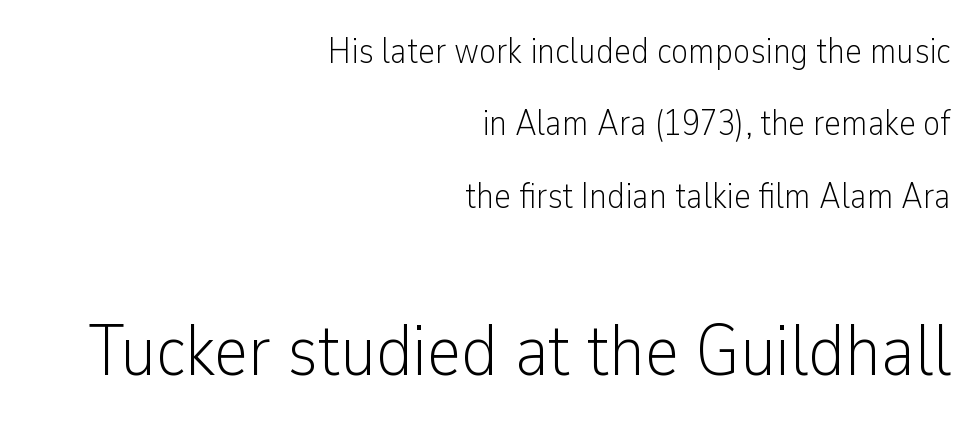
Q: Is the text bold? A: No.
Q: Is the text italic (slanted)? A: No, it is upright.
Q: Is the typeface a serif or a sans-serif typeface? A: Sans-serif.
Q: Is the text underlined? A: No.
Q: How is the paragraph aligned? A: Right-aligned.
Q: Is the spacing between letters normal or unusually wide? A: Normal.
Q: Is the spacing between lines tight, normal or loose? A: Loose.
Q: Which block of text is set in a larger size, the first (top) or the second (bottom)? A: The second (bottom) one.
Q: Width (condensed, normal, or wide)? A: Condensed.
Q: Stroke contrast? A: Low.
Q: x-height? A: Medium.
Q: Monospaced? A: No.
